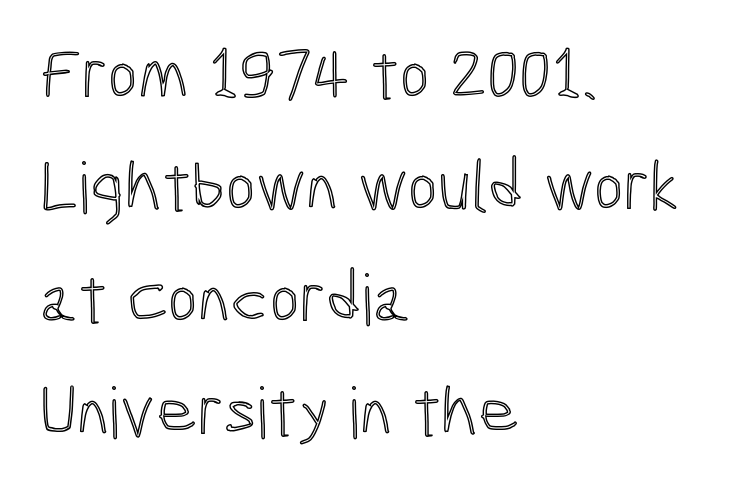
Q: Is the text italic (slanted)? A: No, it is upright.
Q: Is the text underlined? A: No.
Q: How is the paragraph aligned? A: Left-aligned.
Q: Is the spacing between letters normal or unusually wide? A: Normal.
Q: Is the spacing between lines tight, normal or loose? A: Normal.
Q: Width (condensed, normal, or wide)? A: Condensed.
Q: x-height? A: Medium.
Q: Monospaced? A: No.
